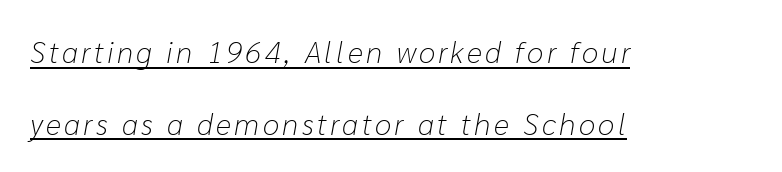
This is oblique type, the kind used for emphasis or titles. Layout note: lines flush left. Decoration check: the copy is underlined. Compared with a typical body face, this is equally light or lighter still. Is this a fixed-width face? No — the glyphs have proportional, varying widths.
